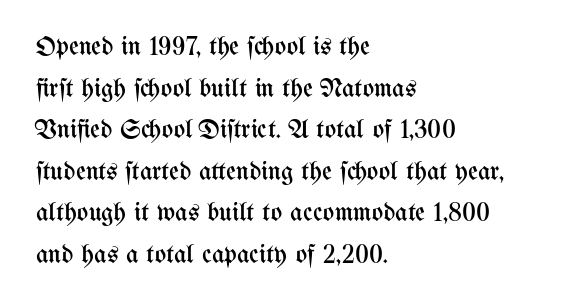
Q: Is the text bold? A: No.
Q: Is the text italic (slanted)? A: No, it is upright.
Q: Is the text underlined? A: No.
Q: How is the paragraph aligned? A: Left-aligned.
Q: Is the spacing between letters normal or unusually wide? A: Normal.
Q: Is the spacing between lines tight, normal or loose? A: Normal.
